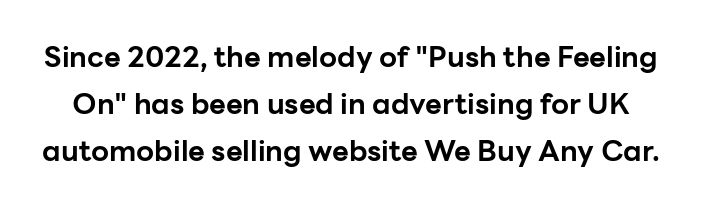
{"serif": "no", "italic": "no", "bold": "yes", "weight": "bold", "width": "normal", "stroke_contrast": "low", "x_height": "medium", "monospaced": "no", "underline": "no", "line_spacing": "normal", "line_spacing_ratio": 1.62, "letter_spacing": "normal", "letter_spacing_em": 0.0, "glyph_px": 29}
